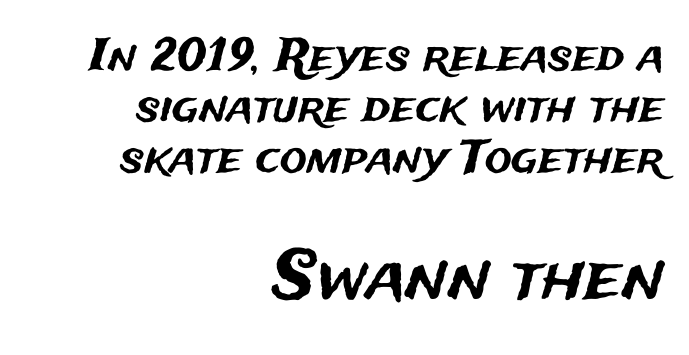
The image shows 67 px sans-serif type; set right-aligned, tight line spacing (1.13x), normal letter spacing, not underlined; the second (bottom) block is 1.49x larger; medium stroke contrast and a medium x-height.
